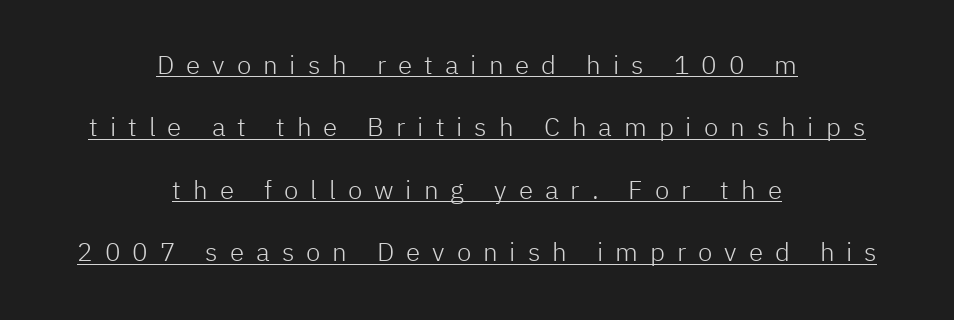
The image shows 26 px text type, upright; set centered, loose line spacing (2.4x), unusually wide letter spacing (+0.46 em), underlined.
